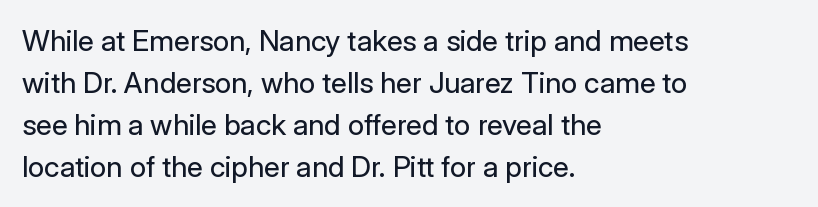
Think of a printed novel: that variable character pitch is what you see here. The weight tops out at a normal text grade. Evenly set lines give the paragraph a standard silhouette. The letters stand upright; this is a roman face. No word sits above an underline.
